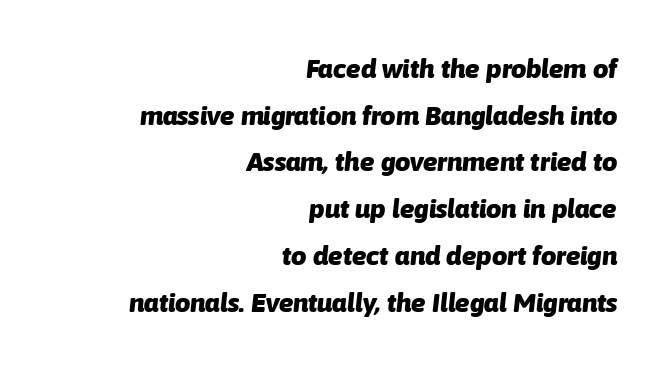
The image shows 27 px bold type, italic (leaning right); set right-aligned, line spacing 1.73x, normal letter spacing, not underlined.
